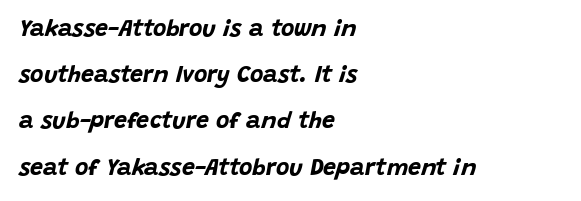
The space beneath each line is pristine and unruled. You could fit nearly another row in the gap between these rows. The paragraph has a hard left edge and a soft right edge. In terms of posture, this sample is oblique. Characters follow at the spacing the type designer built in.
